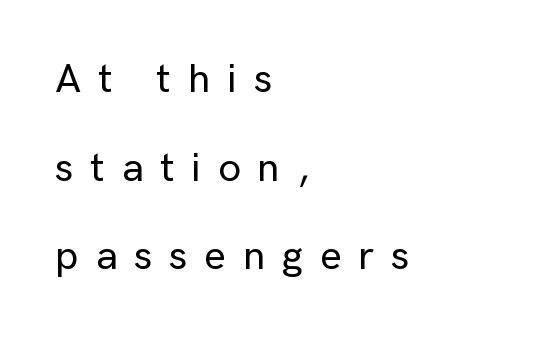
The image shows 41 px sans-serif type, upright; set left-aligned, loose line spacing (2.16x), unusually wide letter spacing (+0.41 em), not underlined; low stroke contrast and a medium x-height.
